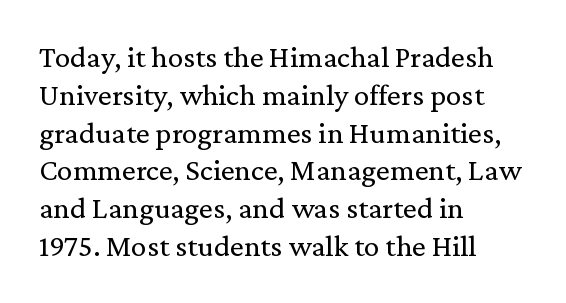
Letters rest on an invisible, unmarked baseline. A classic flush-left, rag-right setting is used for this passage. Posture: upright roman. Classification — serif. No heavy texture on the line: the type isn't bold. Short note: letters normally spaced.
